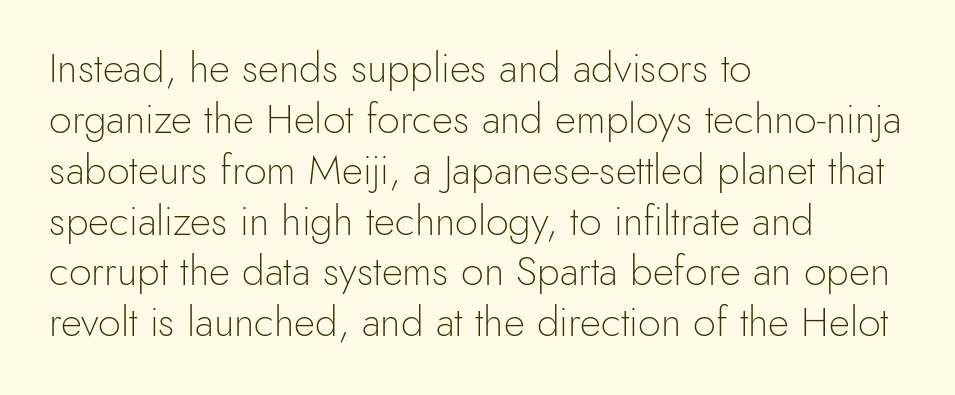
Q: Is the text bold? A: No.
Q: Is the text italic (slanted)? A: No, it is upright.
Q: Is the typeface a serif or a sans-serif typeface? A: Sans-serif.
Q: Is the text underlined? A: No.
Q: How is the paragraph aligned? A: Left-aligned.
Q: Is the spacing between letters normal or unusually wide? A: Normal.
Q: Width (condensed, normal, or wide)? A: Normal.
Q: x-height? A: Small.
Q: Monospaced? A: No.
